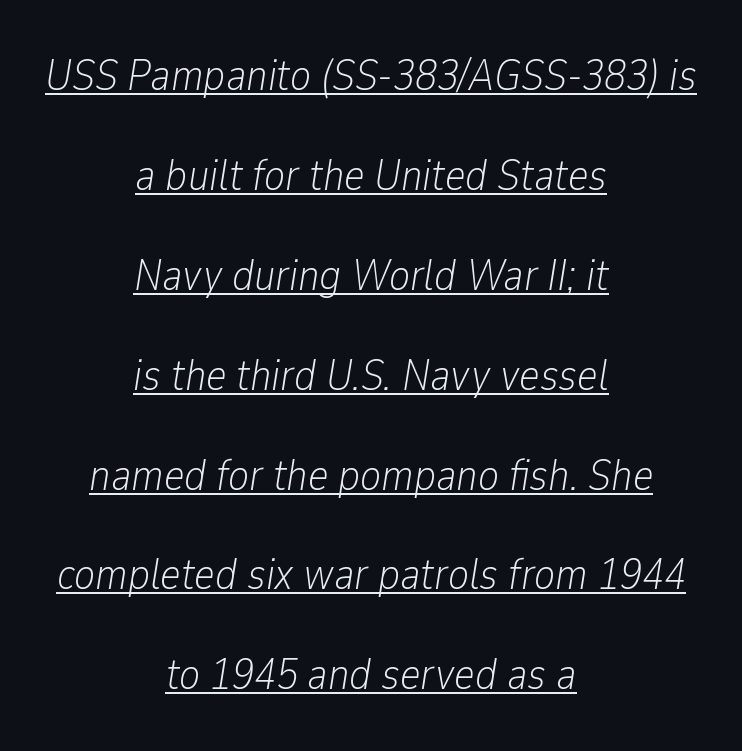
The image shows 44 px light, condensed type, italic (leaning right); set centered, loose line spacing (2.27x), normal letter spacing, underlined; low stroke contrast and a medium x-height.
